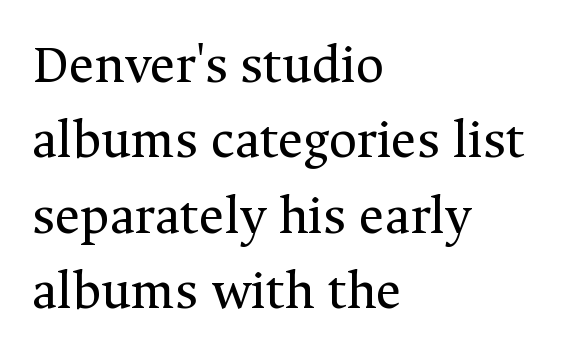
Q: Is the text bold? A: No.
Q: Is the text italic (slanted)? A: No, it is upright.
Q: Is the typeface a serif or a sans-serif typeface? A: Serif.
Q: Is the text underlined? A: No.
Q: How is the paragraph aligned? A: Left-aligned.
Q: Is the spacing between letters normal or unusually wide? A: Normal.
Q: Is the spacing between lines tight, normal or loose? A: Normal.
Q: Width (condensed, normal, or wide)? A: Normal.
Q: Stroke contrast? A: Medium.
Q: x-height? A: Medium.
Q: Monospaced? A: No.
